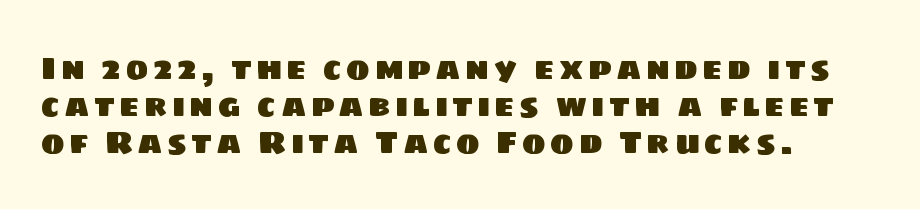
Q: Is the typeface a serif or a sans-serif typeface? A: Sans-serif.
Q: Is the text underlined? A: No.
Q: How is the paragraph aligned? A: Left-aligned.
Q: Is the spacing between lines tight, normal or loose? A: Tight.
Q: Width (condensed, normal, or wide)? A: Normal.
Q: Stroke contrast? A: Low.
Q: x-height? A: Large.
Q: Monospaced? A: No.
